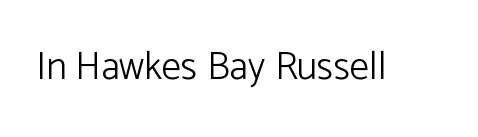
The image shows 39 px light sans-serif type, upright; set normal letter spacing, not underlined; low stroke contrast and a medium x-height.
